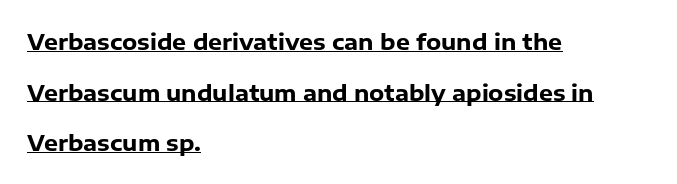
Summary of weight: heavy, a full bold. The paragraph has a hard left edge and a soft right edge. Is there much room between lines? Yes — plenty of vertical air separates them. It's the straight-up-and-down kind of type. Students, observe the line beneath the letters — that is underlining.
